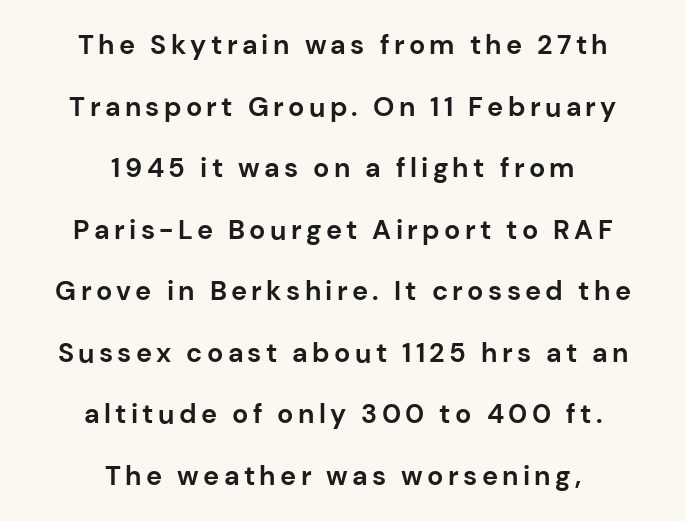
Q: Is the text bold? A: Yes.
Q: Is the text italic (slanted)? A: No, it is upright.
Q: Is the text underlined? A: No.
Q: How is the paragraph aligned? A: Centered.
Q: Is the spacing between lines tight, normal or loose? A: Loose.
